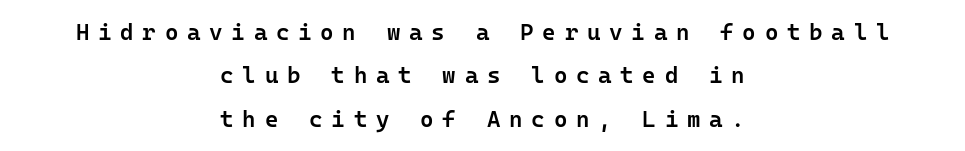
Q: Is the text bold? A: Semi-bold.
Q: Is the text italic (slanted)? A: No, it is upright.
Q: Is the text underlined? A: No.
Q: How is the paragraph aligned? A: Centered.
Q: Is the spacing between letters normal or unusually wide? A: Unusually wide.
